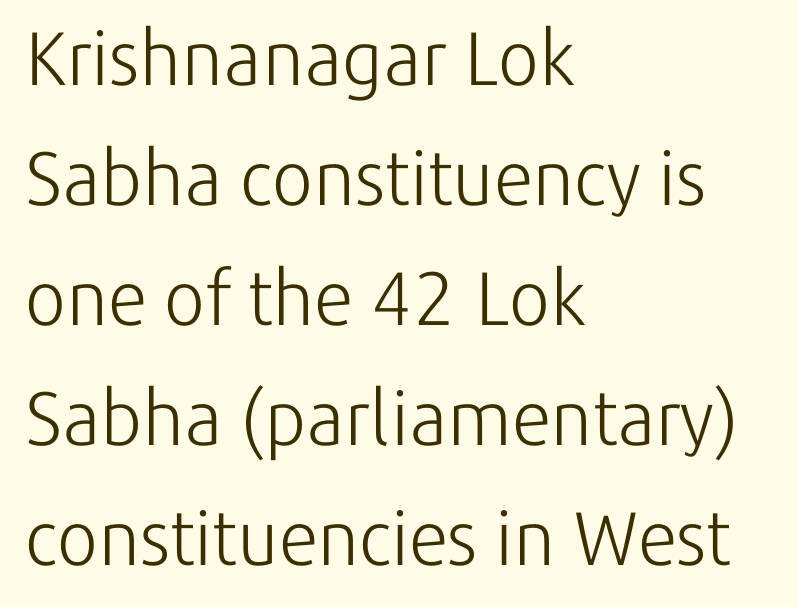
Q: Is the text bold? A: No.
Q: Is the text italic (slanted)? A: No, it is upright.
Q: Is the typeface a serif or a sans-serif typeface? A: Sans-serif.
Q: Is the text underlined? A: No.
Q: How is the paragraph aligned? A: Left-aligned.
Q: Is the spacing between letters normal or unusually wide? A: Normal.
Q: Is the spacing between lines tight, normal or loose? A: Normal.
Q: Width (condensed, normal, or wide)? A: Normal.
Q: Stroke contrast? A: Low.
Q: x-height? A: Medium.
Q: Monospaced? A: No.
